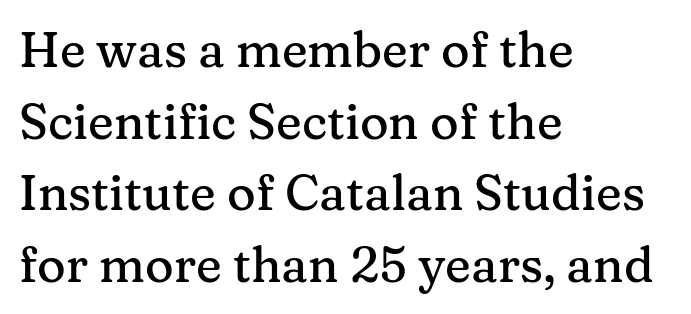
The rendering uses natural spacing where letterforms have individual widths. A serif font was chosen for this passage. Lines of text with bare space underneath. Reading down the column, the eye jumps a familiar distance to each next line. Line starts are locked; line ends wander.
